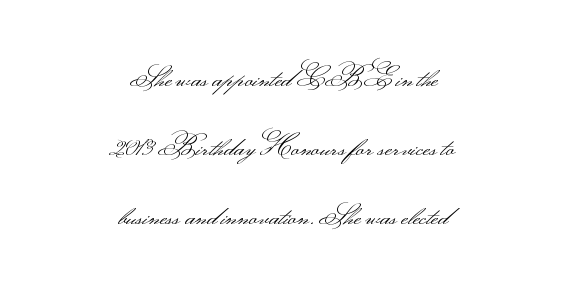
The lines are spread far apart with generous leading. The gap between lines stays unmarked. A typesetter would call this zero additional tracking.
